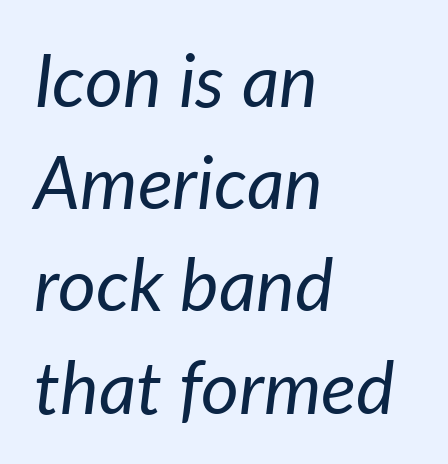
The image shows 73 px regular-weight type, italic (leaning right); set left-aligned, normal line spacing (1.4x), normal letter spacing, not underlined; low stroke contrast and a medium x-height.
